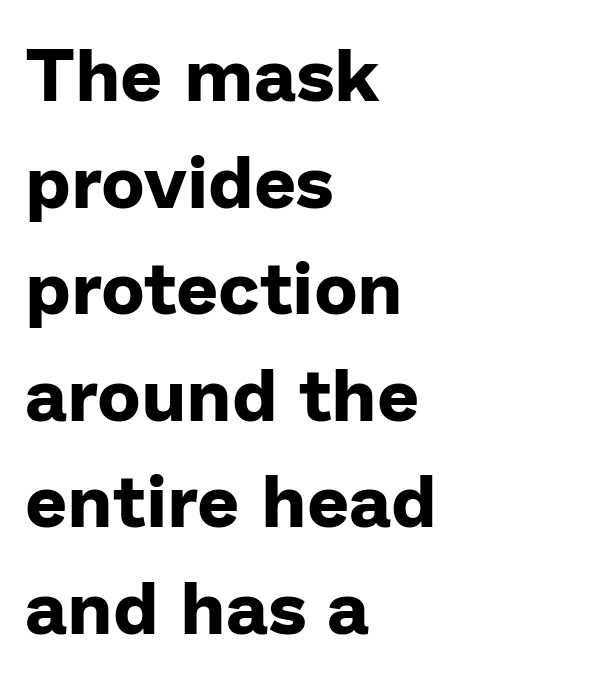
Q: Is the text bold? A: Yes.
Q: Is the text italic (slanted)? A: No, it is upright.
Q: Is the typeface a serif or a sans-serif typeface? A: Sans-serif.
Q: Is the text underlined? A: No.
Q: How is the paragraph aligned? A: Left-aligned.
Q: Is the spacing between letters normal or unusually wide? A: Normal.
Q: Is the spacing between lines tight, normal or loose? A: Normal.
Q: Width (condensed, normal, or wide)? A: Normal.
Q: Stroke contrast? A: Low.
Q: x-height? A: Medium.
Q: Monospaced? A: No.
